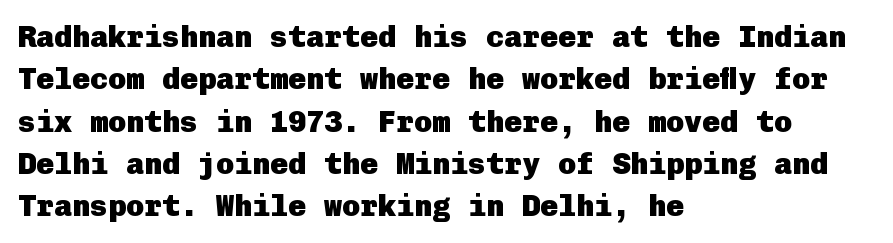
As a designer I'd log this as weight 700, bold. Each line starts at the same left margin while the right side varies. Is there much room between lines? A standard amount, neither cramped nor airy. The typeface chosen for these lines omits serifs. Check the space under the baseline: it is left empty.
